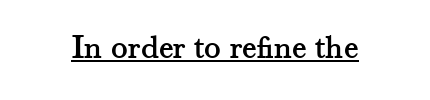
Q: Is the text italic (slanted)? A: No, it is upright.
Q: Is the typeface a serif or a sans-serif typeface? A: Serif.
Q: Is the text underlined? A: Yes.
Q: Is the spacing between letters normal or unusually wide? A: Normal.
Q: Width (condensed, normal, or wide)? A: Normal.
Q: Stroke contrast? A: Medium.
Q: x-height? A: Small.
Q: Monospaced? A: No.
